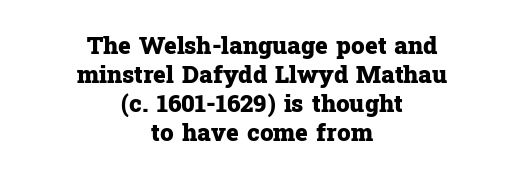
Q: Is the text bold? A: Yes.
Q: Is the text italic (slanted)? A: No, it is upright.
Q: Is the text underlined? A: No.
Q: How is the paragraph aligned? A: Centered.
Q: Is the spacing between letters normal or unusually wide? A: Normal.
